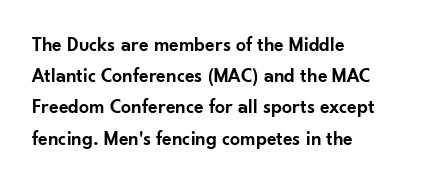
Q: Is the text bold? A: Semi-bold.
Q: Is the text italic (slanted)? A: No, it is upright.
Q: Is the text underlined? A: No.
Q: How is the paragraph aligned? A: Left-aligned.
Q: Is the spacing between letters normal or unusually wide? A: Normal.
Q: Is the spacing between lines tight, normal or loose? A: Normal.
